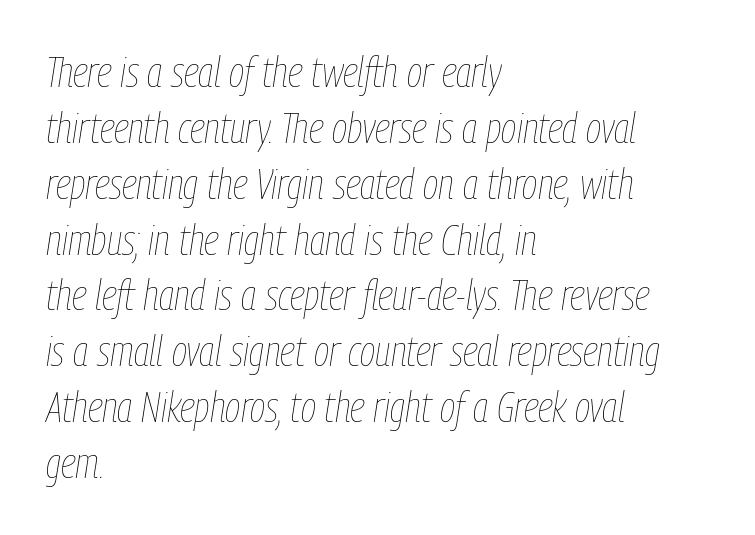
Q: Is the text bold? A: No.
Q: Is the text italic (slanted)? A: Yes, it leans right by about 9 degrees.
Q: Is the text underlined? A: No.
Q: How is the paragraph aligned? A: Left-aligned.
Q: Is the spacing between letters normal or unusually wide? A: Normal.
Q: Is the spacing between lines tight, normal or loose? A: Normal.
Q: Width (condensed, normal, or wide)? A: Condensed.
Q: Stroke contrast? A: Low.
Q: x-height? A: Medium.
Q: Monospaced? A: No.
